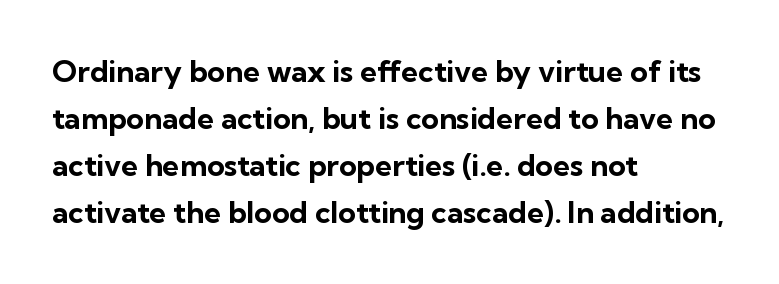
{"serif": "no", "italic": "no", "bold": "yes", "weight": "bold", "width": "normal", "stroke_contrast": "low", "x_height": "medium", "monospaced": "no", "underline": "no", "align": "left", "line_spacing": "normal", "line_spacing_ratio": 1.57, "letter_spacing": "normal", "letter_spacing_em": 0.0, "glyph_px": 30}
